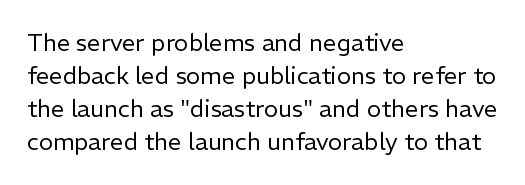
{"italic": "no", "bold": "no", "underline": "no", "align": "left", "line_spacing": "normal", "line_spacing_ratio": 1.38, "letter_spacing": "normal", "letter_spacing_em": 0.0, "glyph_px": 24}
